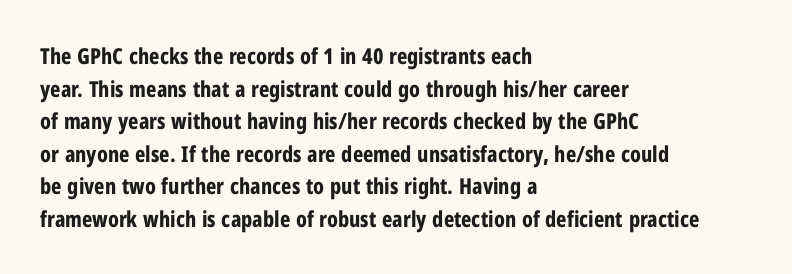
The letters stand straight up with perfectly vertical stems. Vertical spacing — default. Beneath every word, the page is bare. Typeset ragged right — the left edge is the straight one.
